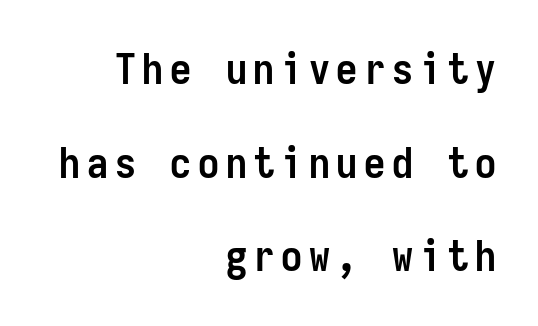
Every character here occupies the same horizontal width, giving the sample a typewriter-like rhythm. A typesetter would label this face a sans. The words here are not underlined. Alignment: flush right. Whoever set this chose breathing room over compactness in the vertical rhythm. The letters stand straight up with perfectly vertical stems.
